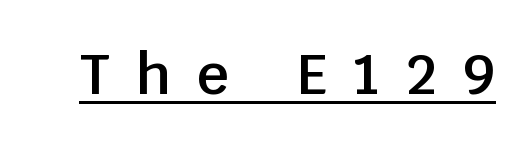
Q: Is the text bold? A: Semi-bold.
Q: Is the text italic (slanted)? A: No, it is upright.
Q: Is the typeface a serif or a sans-serif typeface? A: Sans-serif.
Q: Is the text underlined? A: Yes.
Q: Is the spacing between letters normal or unusually wide? A: Unusually wide.
Q: Width (condensed, normal, or wide)? A: Normal.
Q: Stroke contrast? A: Low.
Q: x-height? A: Large.
Q: Monospaced? A: No.
